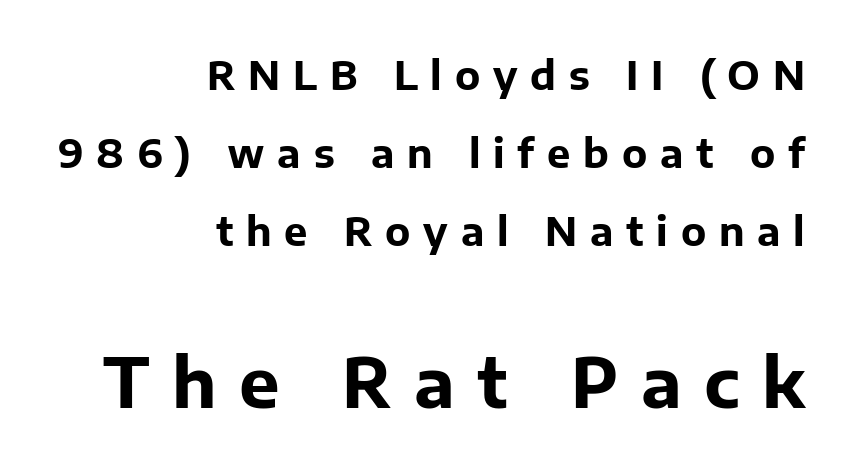
Summary of weight: heavy, a full bold. Each word looks stretched out because of the extra space between its letters. This is sans-serif lettering, the kind often seen on screens and signage. Layout note: lines flush right.
